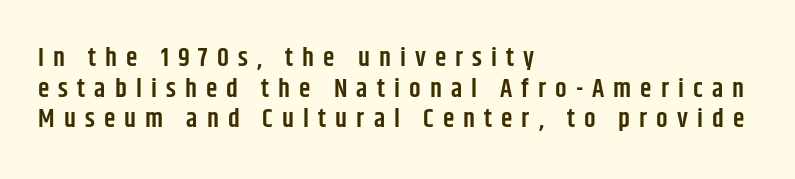
Q: Is the text bold? A: Semi-bold.
Q: Is the text italic (slanted)? A: No, it is upright.
Q: Is the text underlined? A: No.
Q: How is the paragraph aligned? A: Left-aligned.
Q: Is the spacing between letters normal or unusually wide? A: Unusually wide.
